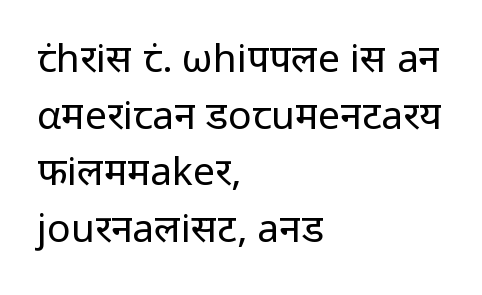
The image shows 39 px regular-weight sans-serif type, upright; set left-aligned, normal line spacing (1.45x), normal letter spacing, not underlined; low stroke contrast and a medium x-height.
